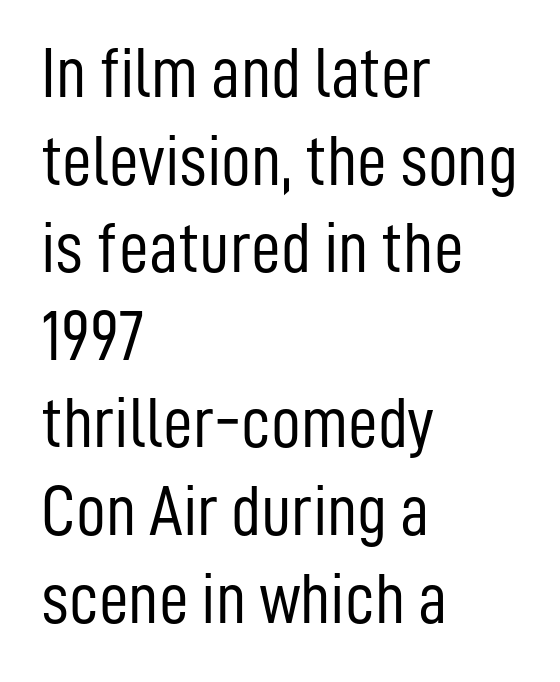
The image shows 73 px light, condensed sans-serif type, upright; set left-aligned, line spacing 1.2x, normal letter spacing, not underlined; low stroke contrast and a medium x-height.
